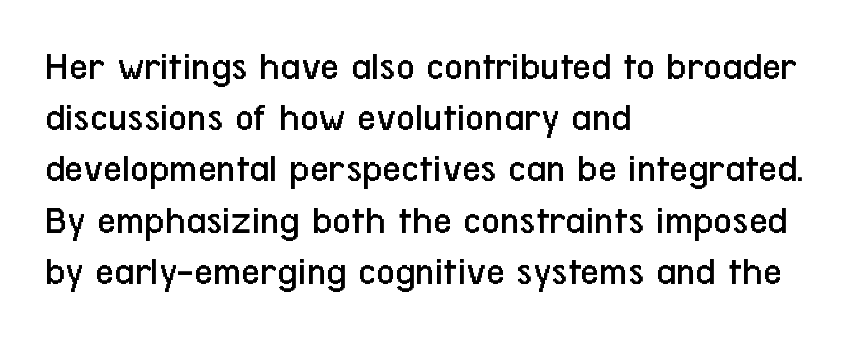
The image shows 41 px regular-weight, condensed sans-serif type, upright; set left-aligned, normal line spacing (1.25x), normal letter spacing, not underlined; low stroke contrast and a medium x-height.
